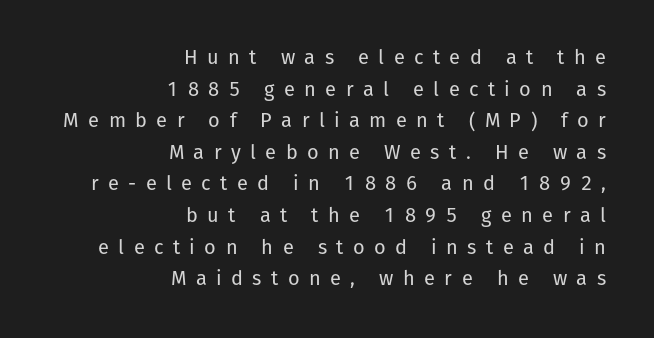
Honestly, the row spacing looks completely unremarkable. Words float on clear page, feet unadorned. Short and long lines alike share a common ending point at right. Spacing between characters has been opened up far beyond the box default.
